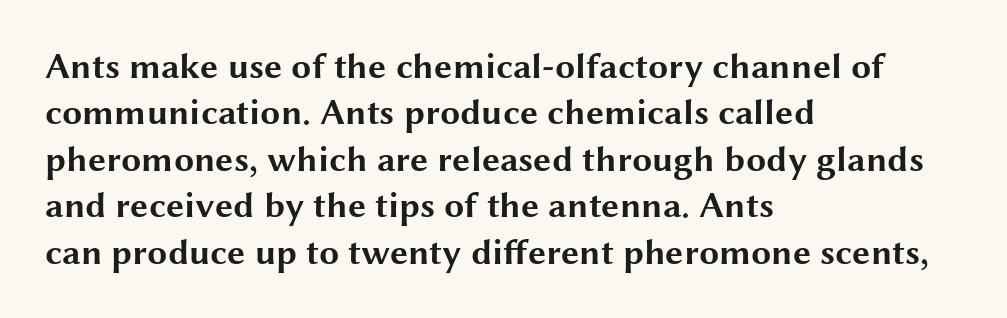
Whoever set this chose a conventional vertical rhythm. In terms of letterspacing, this is plain default setting. Its strokes are broad and dark, the hallmark of bold type. The designer went with a sans here, leaving each stem footless. Where is the straight margin? On the left.
